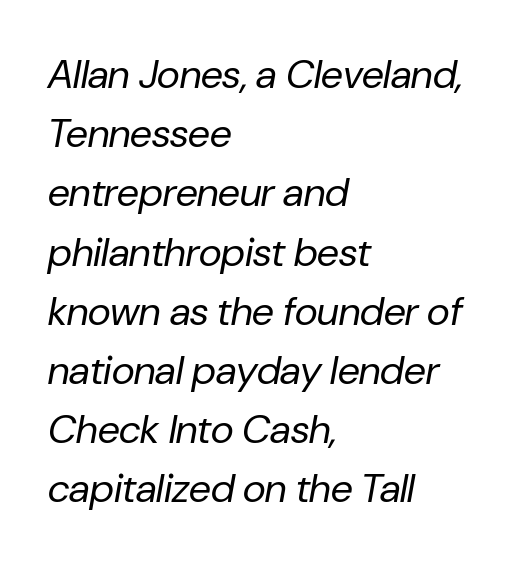
The image shows 40 px regular-weight type, italic (leaning right); set left-aligned, normal line spacing (1.48x), normal letter spacing, not underlined; low stroke contrast and a medium x-height.
